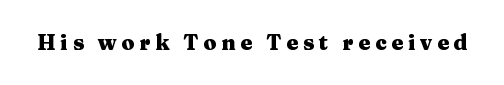
The image shows 21 px bold type, upright; set unusually wide letter spacing (+0.23 em), not underlined.
